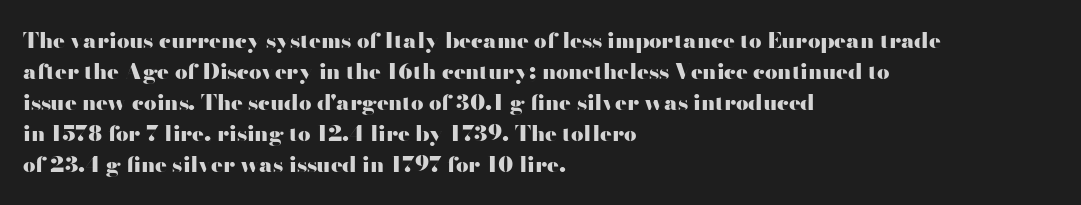
The image shows 22 px bold type, upright; set left-aligned, normal line spacing (1.41x), normal letter spacing, not underlined.
